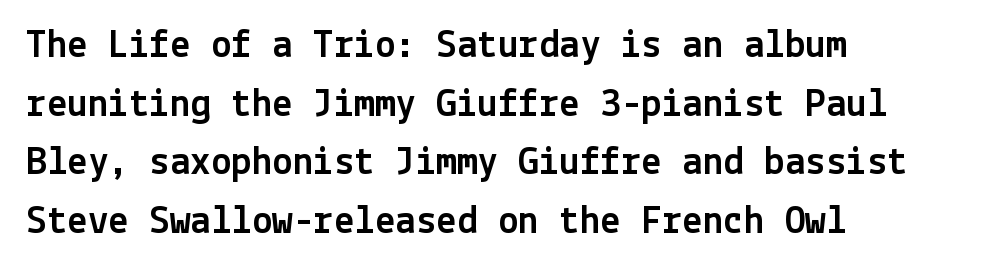
The type family on display is of the sans-serif kind. Posture: upright roman. This rendering uses left alignment, leaving the right contour irregular. Clear beneath every line of the passage.
